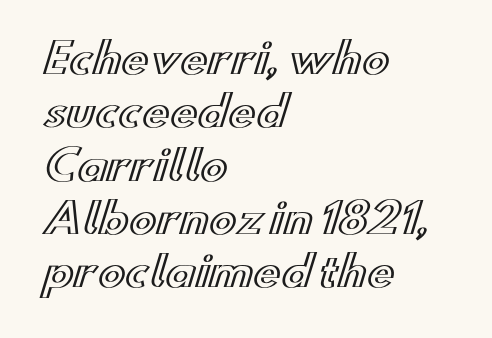
These lines stack with their left ends in a neat column. Looks like regular typesetting: each glyph gets only the width it needs. The passage shown has conventional tracking throughout. Quick note: interline space is typical.
